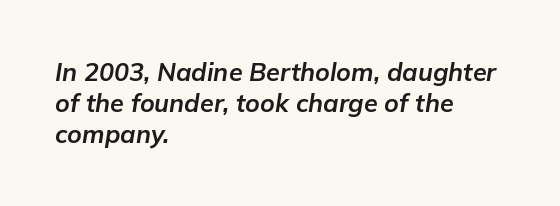
The image shows 25 px bold type, italic (leaning right); set left-aligned, normal line spacing (1.25x), normal letter spacing, not underlined.
